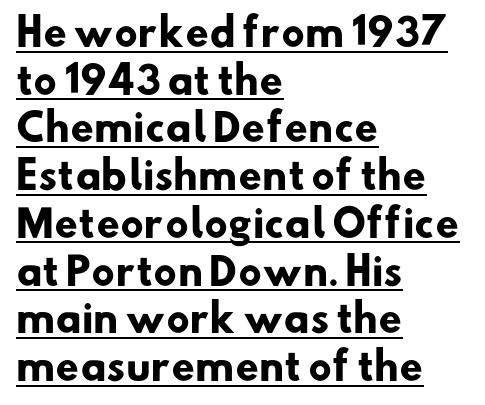
The image shows 37 px heavy sans-serif type; set left-aligned, normal line spacing (1.29x), normal letter spacing, underlined; low stroke contrast and a small x-height.
